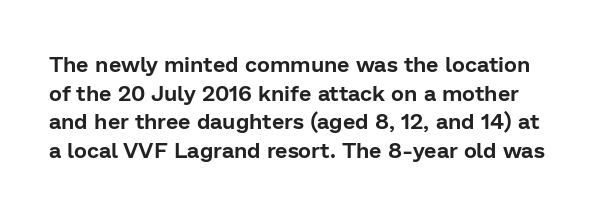
Each row of text sits above clean, open space. Style check: upright. The horizontal fit of the characters is conventional and even. Evenly set lines give the paragraph a standard silhouette.
